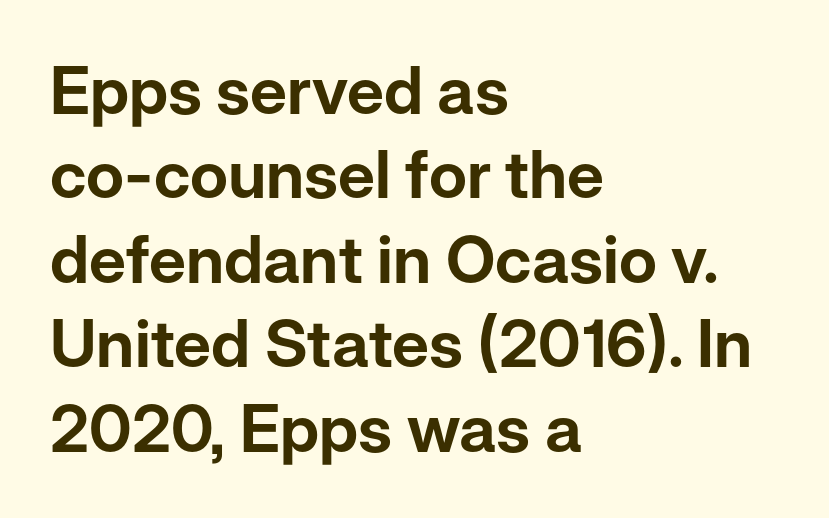
Q: Is the text italic (slanted)? A: No, it is upright.
Q: Is the typeface a serif or a sans-serif typeface? A: Sans-serif.
Q: Is the text underlined? A: No.
Q: How is the paragraph aligned? A: Left-aligned.
Q: Is the spacing between letters normal or unusually wide? A: Normal.
Q: Is the spacing between lines tight, normal or loose? A: Normal.
Q: Width (condensed, normal, or wide)? A: Normal.
Q: Stroke contrast? A: Low.
Q: x-height? A: Medium.
Q: Monospaced? A: No.
